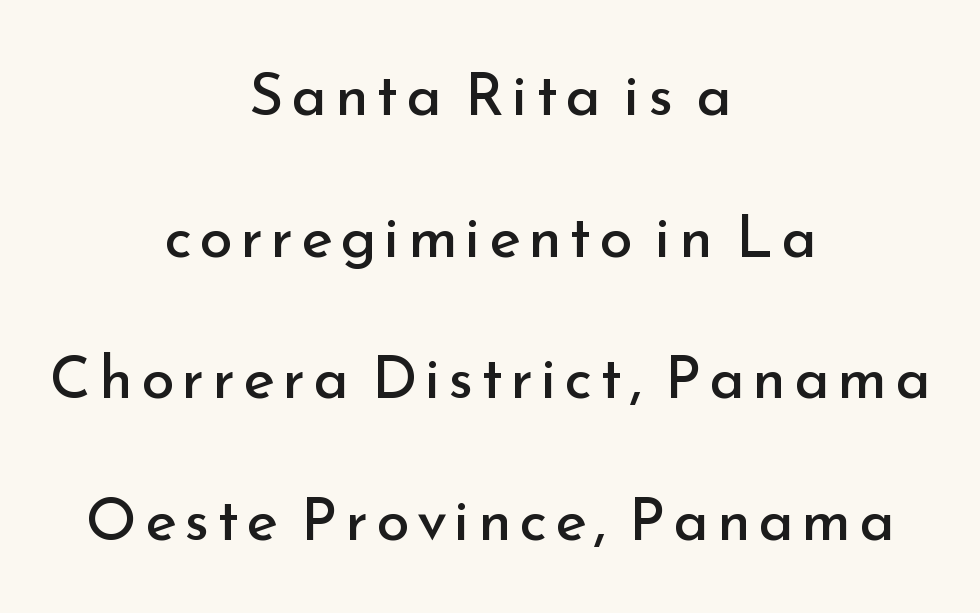
The image shows 60 px regular-weight sans-serif type, upright; set centered, loose line spacing (2.36x), not underlined; low stroke contrast and a small x-height.
